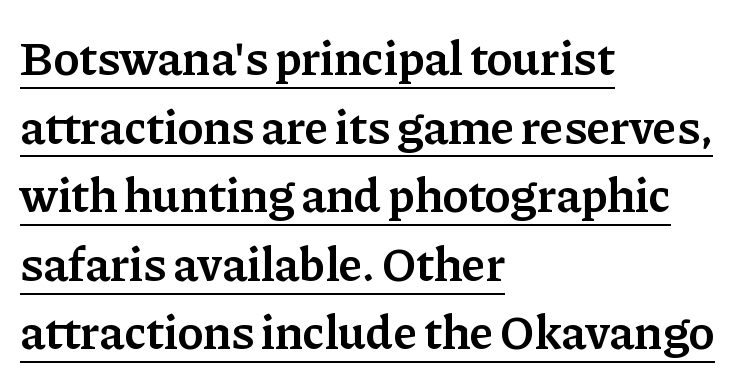
The image shows 49 px semibold serif type, upright; set left-aligned, normal line spacing (1.4x), normal letter spacing, underlined; low stroke contrast and a medium x-height.
